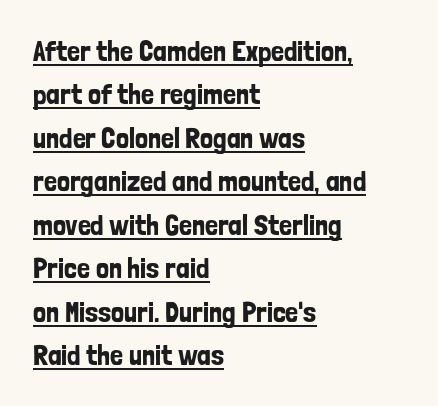
The image shows 29 px condensed sans-serif type, upright; set left-aligned, normal line spacing (1.5x), normal letter spacing, underlined; low stroke contrast and a medium x-height.
